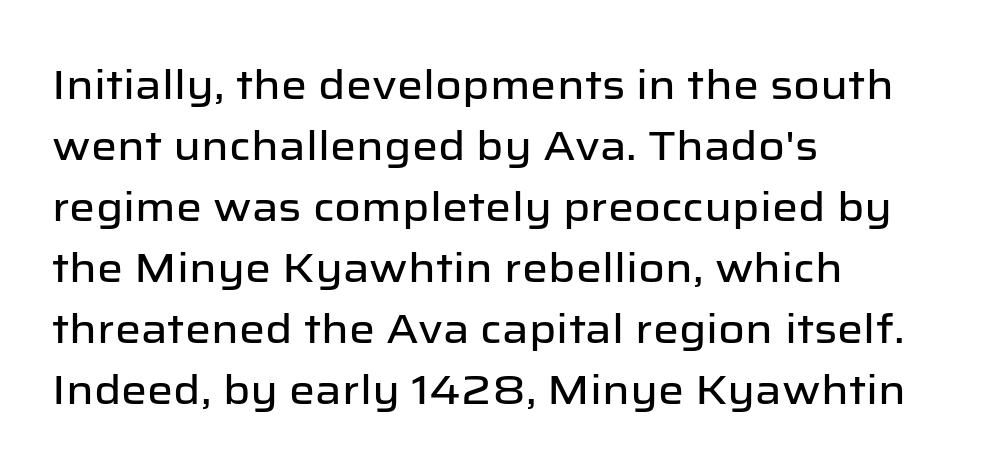
Q: Is the text italic (slanted)? A: No, it is upright.
Q: Is the typeface a serif or a sans-serif typeface? A: Sans-serif.
Q: Is the text underlined? A: No.
Q: How is the paragraph aligned? A: Left-aligned.
Q: Is the spacing between letters normal or unusually wide? A: Normal.
Q: Is the spacing between lines tight, normal or loose? A: Normal.
Q: Width (condensed, normal, or wide)? A: Normal.
Q: Stroke contrast? A: Low.
Q: x-height? A: Medium.
Q: Monospaced? A: No.
